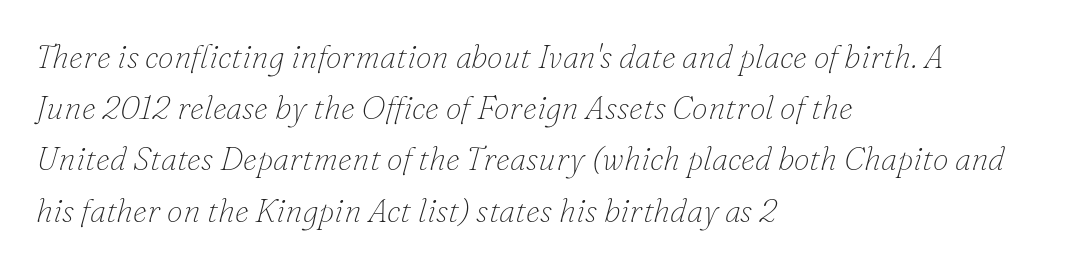
The image shows 32 px thin serif type, italic (leaning right); set left-aligned, normal line spacing (1.6x), normal letter spacing, not underlined; low stroke contrast and a small x-height.
